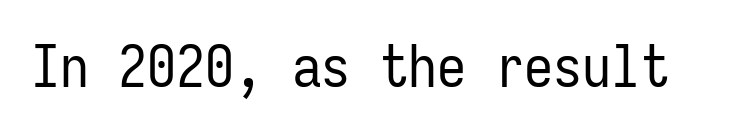
The image shows 58 px regular-weight, condensed sans-serif type, upright, monospaced; set normal letter spacing, not underlined; low stroke contrast and a medium x-height.
